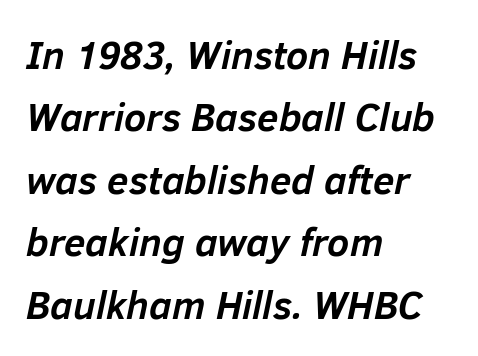
The image shows 39 px semibold type, italic (leaning right); set left-aligned, normal line spacing (1.6x), normal letter spacing, not underlined; low stroke contrast and a medium x-height.
